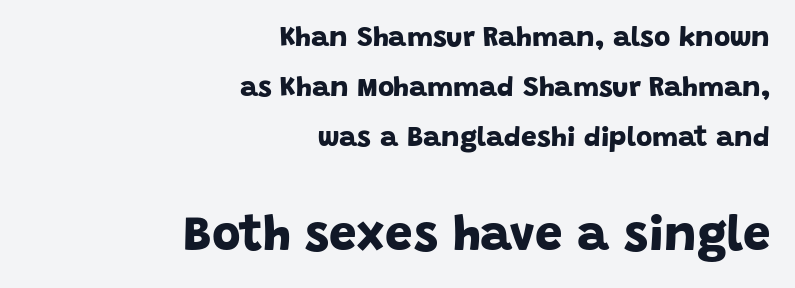
Is this a fixed-width face? No — the glyphs have proportional, varying widths. Descenders are the only things crossing below the line. Layout note: lines flush right. Set as a true bold cut, around the 700 mark.
